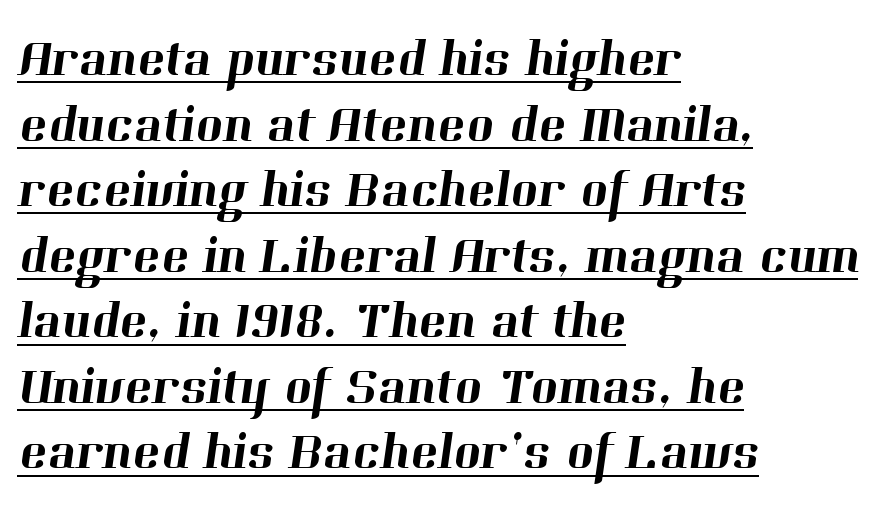
Q: Is the typeface a serif or a sans-serif typeface? A: Serif.
Q: Is the text underlined? A: Yes.
Q: How is the paragraph aligned? A: Left-aligned.
Q: Is the spacing between letters normal or unusually wide? A: Normal.
Q: Is the spacing between lines tight, normal or loose? A: Normal.
Q: Width (condensed, normal, or wide)? A: Normal.
Q: Stroke contrast? A: High.
Q: x-height? A: Medium.
Q: Monospaced? A: No.
